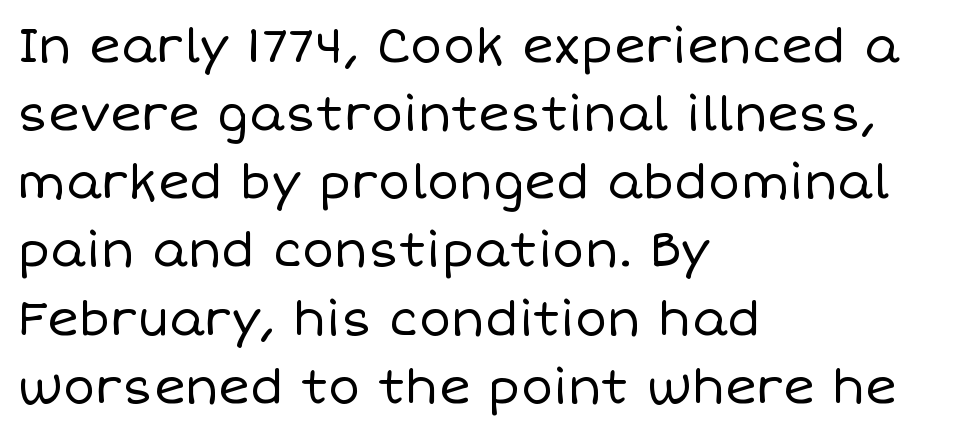
The image shows 48 px regular-weight type, upright; set left-aligned, normal line spacing (1.42x), normal letter spacing, not underlined; low stroke contrast and a large x-height.
